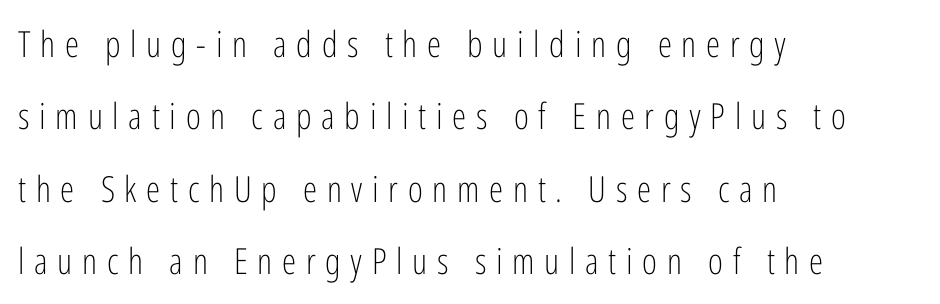
{"serif": "no", "italic": "no", "bold": "no", "weight": "light", "width": "condensed", "stroke_contrast": "low", "x_height": "medium", "monospaced": "no", "underline": "no", "align": "left", "line_spacing": "loose", "line_spacing_ratio": 2.01, "letter_spacing": "wide", "letter_spacing_em": 0.27, "glyph_px": 36}
